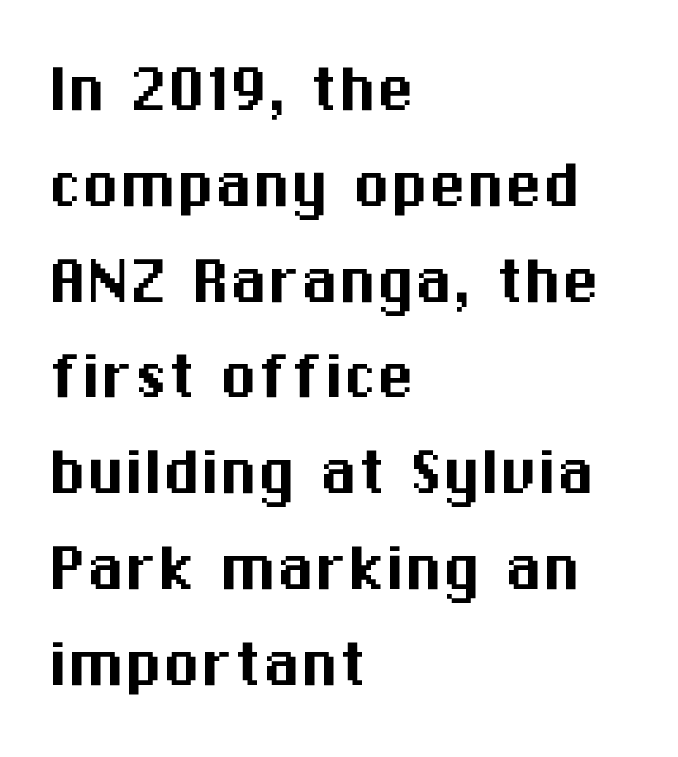
Varying glyph widths throughout — classic text-font behaviour. The letters stand straight up with perfectly vertical stems. Words float on clear page, feet unadorned. Summary of vertical rhythm: regular, with standard interline spacing. Here the glyphs are tracked normally, forming tight word shapes. The type family on display is of the sans-serif kind.
